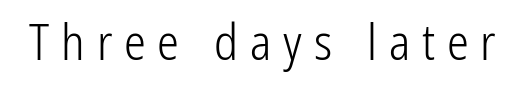
The font's upright variant was chosen for this text. No heavy texture on the line: the type isn't bold. Unlike a traditional serif, this face leaves its strokes unadorned. The passage shown is typed in a proportional face where columns would drift.
